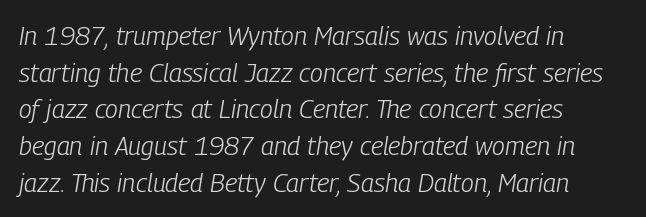
{"italic": "yes", "lean": "right", "slant_degrees": 9, "bold": "no", "underline": "no", "align": "left", "line_spacing": "normal", "line_spacing_ratio": 1.41, "letter_spacing": "normal", "letter_spacing_em": 0.0, "glyph_px": 26}
